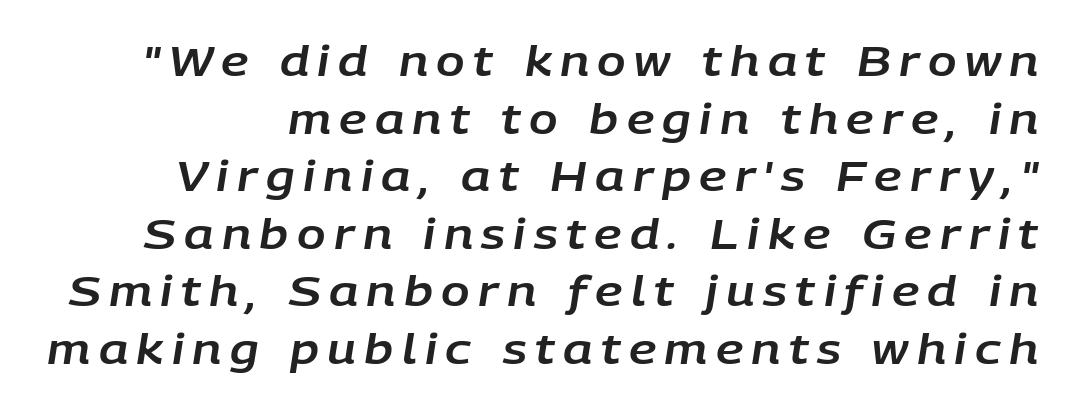
Q: Is the text italic (slanted)? A: Yes, it leans right by about 9 degrees.
Q: Is the text underlined? A: No.
Q: Is the spacing between letters normal or unusually wide? A: Unusually wide.
Q: Is the spacing between lines tight, normal or loose? A: Normal.
Q: Width (condensed, normal, or wide)? A: Normal.
Q: Stroke contrast? A: Low.
Q: x-height? A: Large.
Q: Monospaced? A: No.
